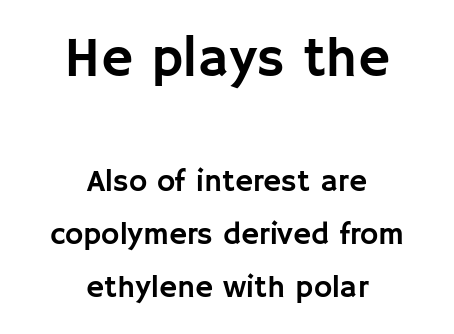
{"serif": "no", "italic": "no", "width": "normal", "stroke_contrast": "low", "x_height": "large", "monospaced": "no", "underline": "no", "align": "center", "line_spacing": "normal", "line_spacing_ratio": 1.7, "letter_spacing": "normal", "letter_spacing_em": 0.0, "larger_block": "first", "size_ratio": 1.77, "glyph_px": 55}
